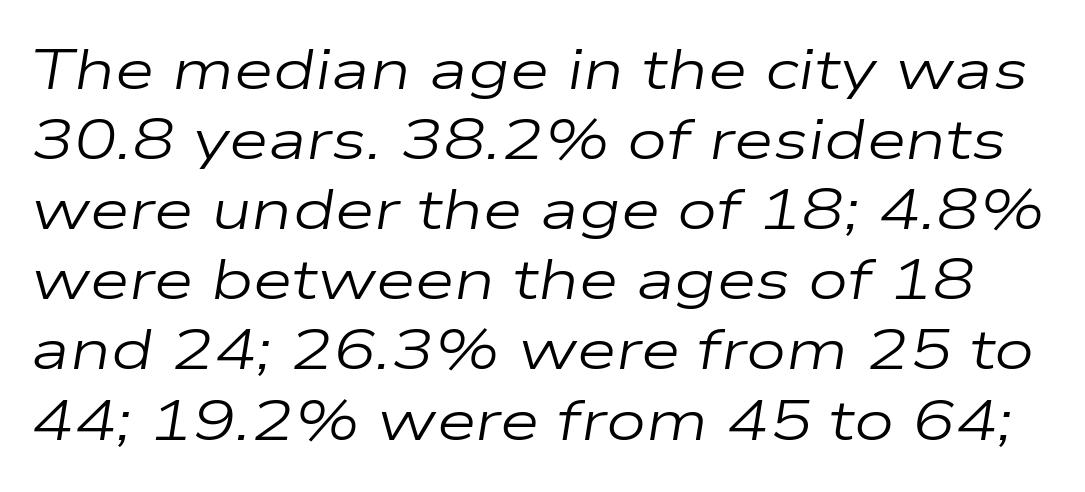
Here the glyphs are tracked normally, forming tight word shapes. Is this a heavy cut? Hardly; it is regular or lighter. Quick note: italic. Here the designer chose a conventional face with non-uniform glyph widths. Each row of text sits above clean, open space.
